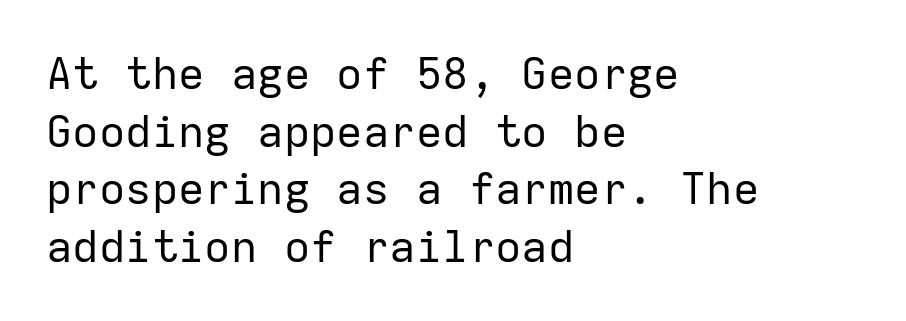
Q: Is the text bold? A: No.
Q: Is the text italic (slanted)? A: No, it is upright.
Q: Is the typeface a serif or a sans-serif typeface? A: Sans-serif.
Q: Is the text underlined? A: No.
Q: How is the paragraph aligned? A: Left-aligned.
Q: Is the spacing between letters normal or unusually wide? A: Normal.
Q: Is the spacing between lines tight, normal or loose? A: Normal.
Q: Width (condensed, normal, or wide)? A: Normal.
Q: Stroke contrast? A: Low.
Q: x-height? A: Medium.
Q: Monospaced? A: Yes.
